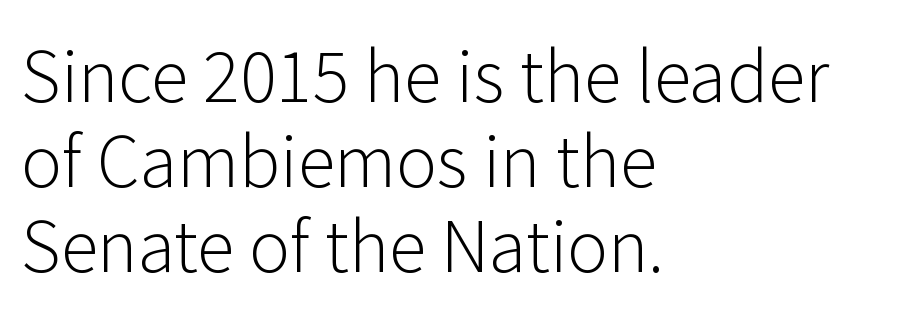
Q: Is the text bold? A: No.
Q: Is the text italic (slanted)? A: No, it is upright.
Q: Is the typeface a serif or a sans-serif typeface? A: Sans-serif.
Q: Is the text underlined? A: No.
Q: How is the paragraph aligned? A: Left-aligned.
Q: Is the spacing between letters normal or unusually wide? A: Normal.
Q: Width (condensed, normal, or wide)? A: Normal.
Q: Stroke contrast? A: Low.
Q: x-height? A: Medium.
Q: Monospaced? A: No.
